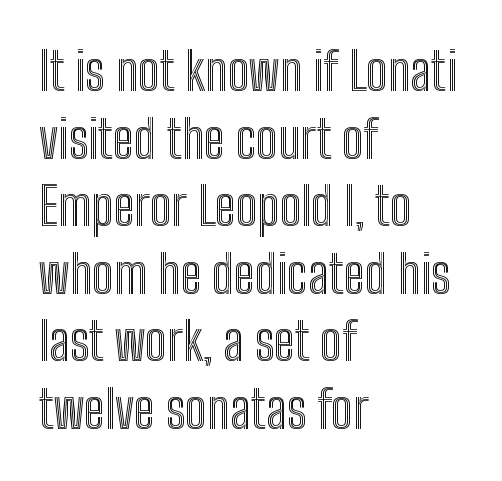
{"italic": "no", "width": "condensed", "x_height": "medium", "monospaced": "no", "underline": "no", "align": "left", "line_spacing": "normal", "line_spacing_ratio": 1.3, "letter_spacing": "normal", "letter_spacing_em": 0.0, "glyph_px": 52}
